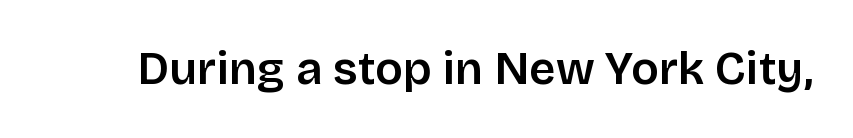
{"serif": "no", "italic": "no", "bold": "semi", "weight": "semibold", "width": "normal", "stroke_contrast": "low", "x_height": "large", "monospaced": "no", "underline": "no", "letter_spacing": "normal", "letter_spacing_em": 0.0, "glyph_px": 46}
